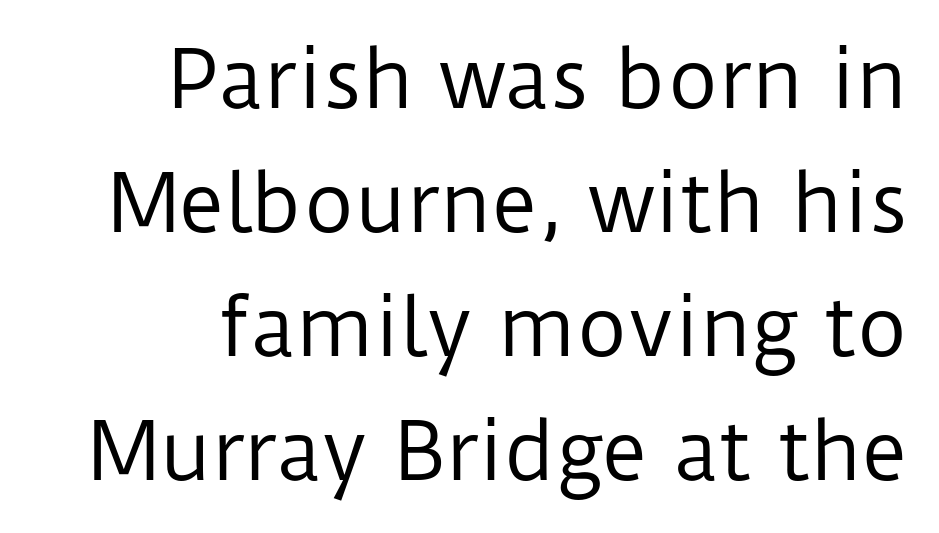
{"serif": "no", "italic": "no", "bold": "no", "weight": "regular", "width": "normal", "stroke_contrast": "low", "x_height": "medium", "monospaced": "no", "underline": "no", "align": "right", "line_spacing": "normal", "line_spacing_ratio": 1.59, "letter_spacing": "normal", "letter_spacing_em": 0.0, "glyph_px": 78}
